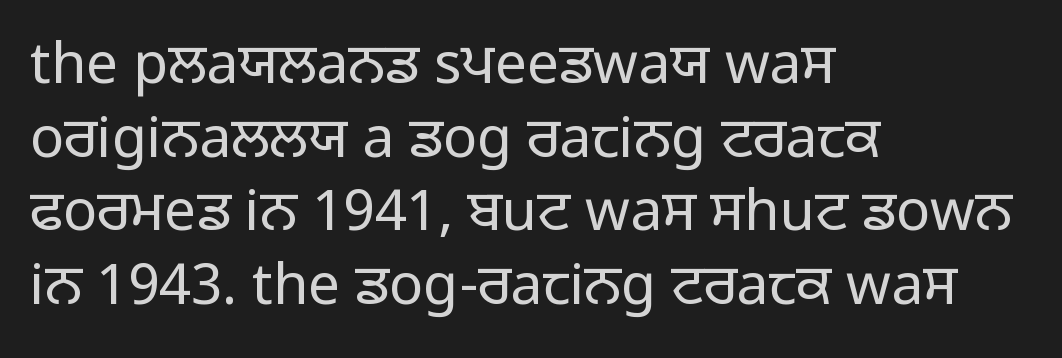
The rendering uses natural spacing where letterforms have individual widths. These lines are composed in type without serifs. Visually the block forms a straight wall on the left and a jagged coastline on the right. These glyphs show unthickened strokes, regular width or finer. There is no visible air inserted between adjacent glyphs. Students, observe: this is what conventionally led text looks like.
